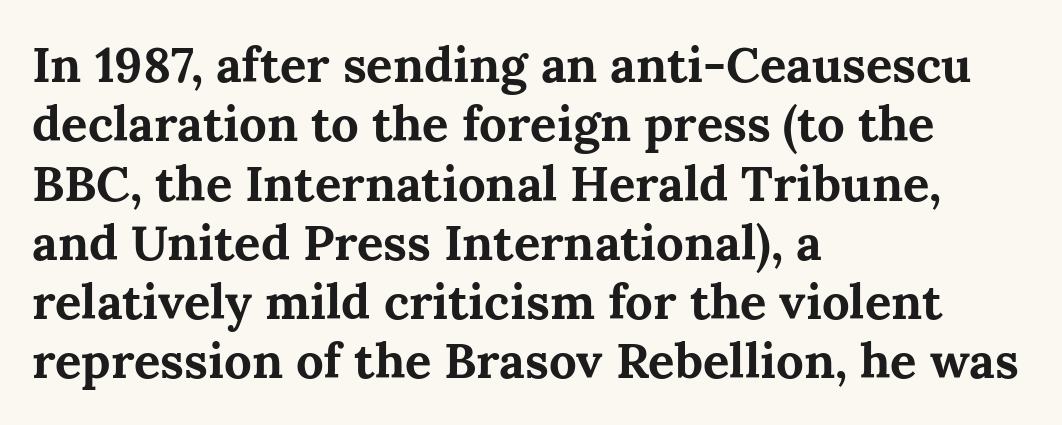
Q: Is the text bold? A: Yes.
Q: Is the text italic (slanted)? A: No, it is upright.
Q: Is the typeface a serif or a sans-serif typeface? A: Serif.
Q: Is the text underlined? A: No.
Q: How is the paragraph aligned? A: Left-aligned.
Q: Is the spacing between letters normal or unusually wide? A: Normal.
Q: Width (condensed, normal, or wide)? A: Normal.
Q: Stroke contrast? A: Medium.
Q: x-height? A: Medium.
Q: Monospaced? A: No.
